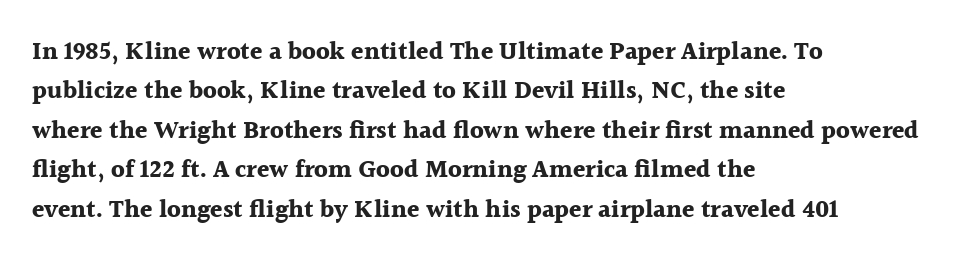
Evenly set lines give the paragraph a standard silhouette. Glance below the letters and you will spot only blank space. Typeset ragged right — the left edge is the straight one. This sample uses plain, unmodified letter spacing. Style check: upright. I'd describe the lettering as bold — thick and assertive.
